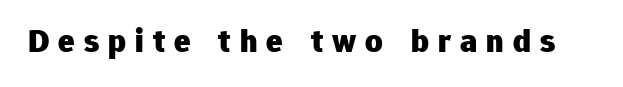
Q: Is the text bold? A: Yes.
Q: Is the text italic (slanted)? A: No, it is upright.
Q: Is the typeface a serif or a sans-serif typeface? A: Sans-serif.
Q: Is the text underlined? A: No.
Q: Is the spacing between letters normal or unusually wide? A: Unusually wide.
Q: Width (condensed, normal, or wide)? A: Normal.
Q: Stroke contrast? A: Low.
Q: x-height? A: Medium.
Q: Monospaced? A: No.
